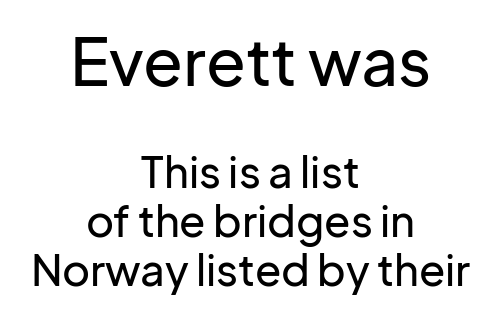
Q: Is the text italic (slanted)? A: No, it is upright.
Q: Is the typeface a serif or a sans-serif typeface? A: Sans-serif.
Q: Is the text underlined? A: No.
Q: How is the paragraph aligned? A: Centered.
Q: Is the spacing between letters normal or unusually wide? A: Normal.
Q: Is the spacing between lines tight, normal or loose? A: Tight.
Q: Which block of text is set in a larger size, the first (top) or the second (bottom)? A: The first (top) one.
Q: Width (condensed, normal, or wide)? A: Normal.
Q: Stroke contrast? A: Low.
Q: x-height? A: Medium.
Q: Monospaced? A: No.
